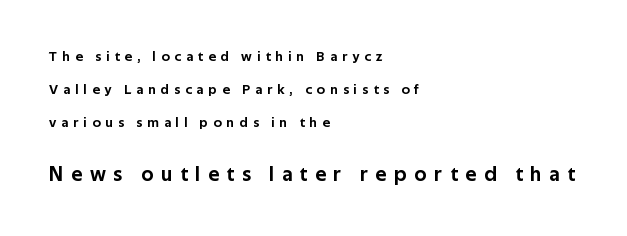
The image shows 21 px text type, upright; set left-aligned, loose line spacing (2.35x), unusually wide letter spacing (+0.36 em), not underlined; the second (bottom) block is 1.5x larger.
